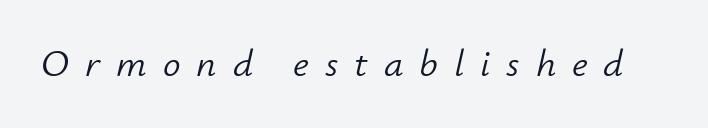
{"italic": "yes", "lean": "right", "slant_degrees": 12, "bold": "no", "weight": "light", "width": "normal", "stroke_contrast": "low", "x_height": "small", "monospaced": "no", "underline": "no", "letter_spacing": "wide", "letter_spacing_em": 0.41, "glyph_px": 39}
